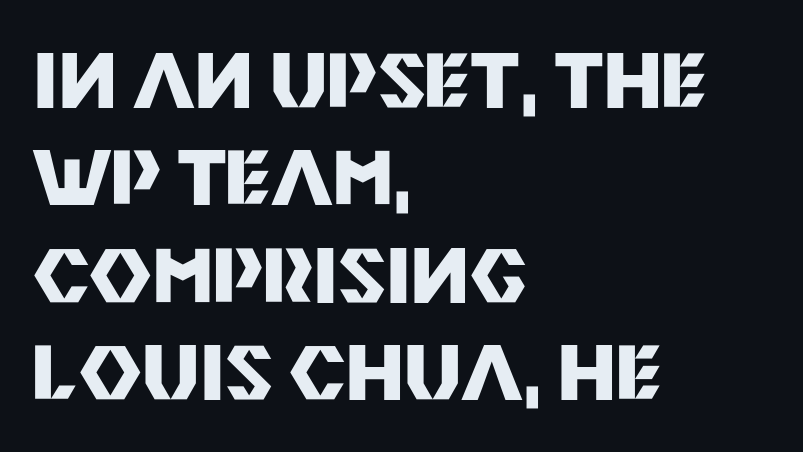
Notice how thick the strokes are: this is what a full bold looks like. The face used here is proportionally spaced, like ordinary book or web type. Evenly set lines give the paragraph a standard silhouette. The typeface chosen for these lines omits serifs. The horizontal fit of the characters is conventional and even.
